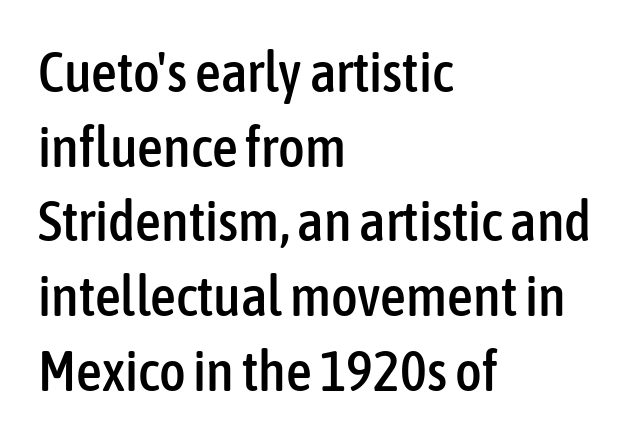
The letters advance in unequal steps, a hallmark of proportional type. If you drew a ruler down the left edge, every line would touch it. You could call the tracking neutral — neither tight nor loose. Regarding leading, the lines here are spaced in the standard way. Are there feet on the stems? There aren't — it's a sans. Quick note: not italic, upright.
